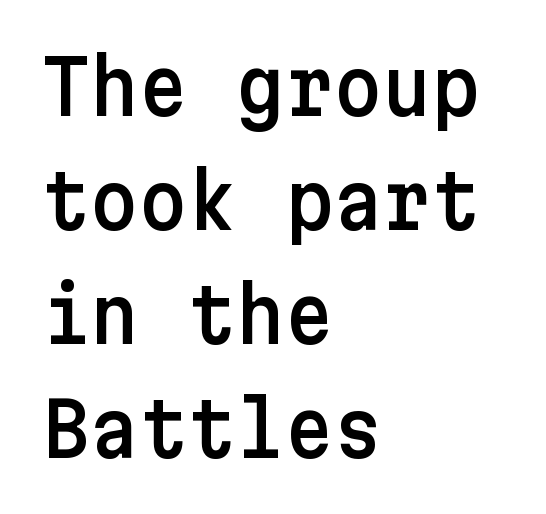
The image shows 75 px sans-serif type, upright; set left-aligned, normal line spacing (1.52x), normal letter spacing, not underlined; low stroke contrast and a medium x-height.
